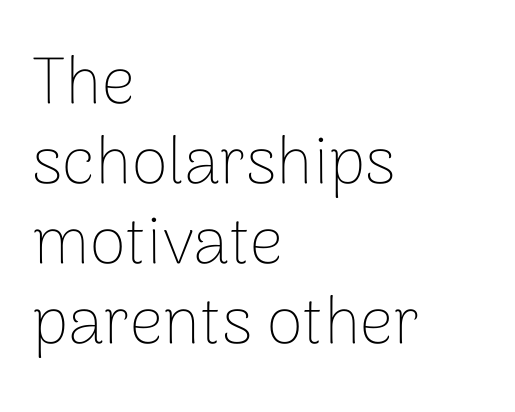
This is roman type, the default non-slanted kind. Each line starts at the same left margin while the right side varies. The strokes carry an ordinary text weight at most. The space directly below the letters is spotless. This sample uses plain, unmodified letter spacing.
